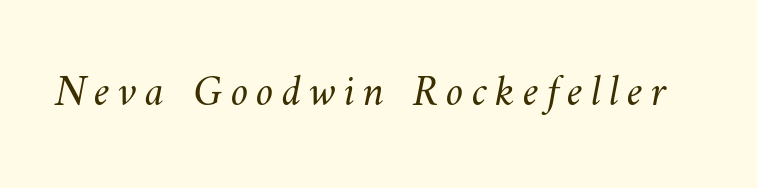
These glyphs show unthickened strokes, regular width or finer. Unmarked baselines from the first word to the last. You could not count columns in this text — the font is proportionally spaced.
